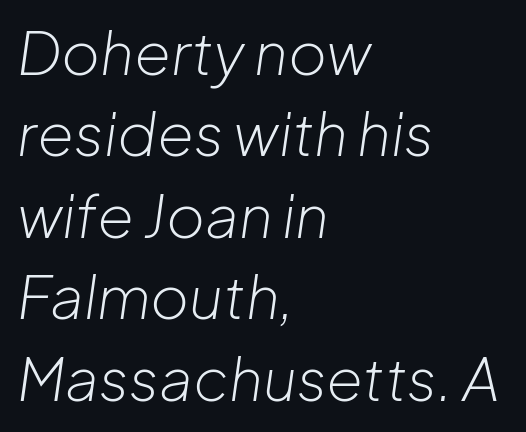
The foot of each line stays bare and open. No chunkiness to these letters — they're not bold. You could not count columns in this text — the font is proportionally spaced. Whoever set this chose a conventional vertical rhythm. In terms of letterspacing, this is plain default setting.
